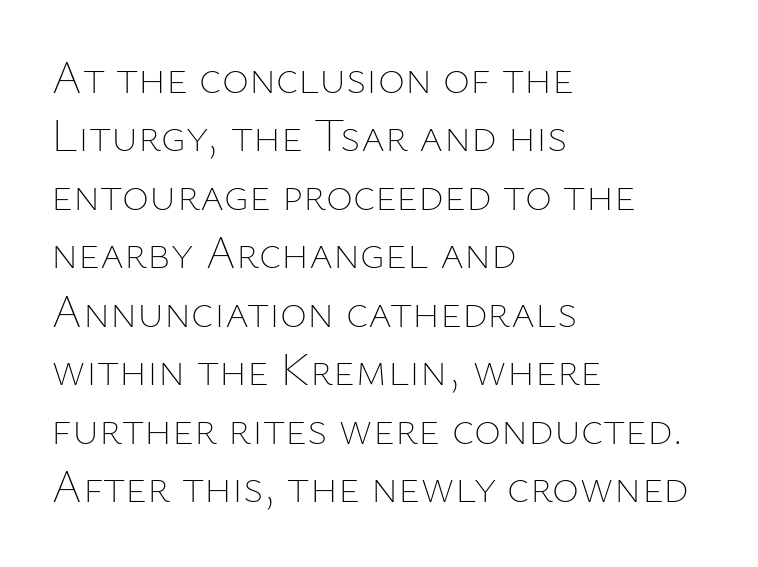
{"italic": "no", "bold": "no", "weight": "thin", "width": "normal", "stroke_contrast": "low", "x_height": "medium", "monospaced": "no", "underline": "no", "align": "left", "line_spacing": "normal", "line_spacing_ratio": 1.27, "letter_spacing": "normal", "letter_spacing_em": 0.0, "glyph_px": 46}
